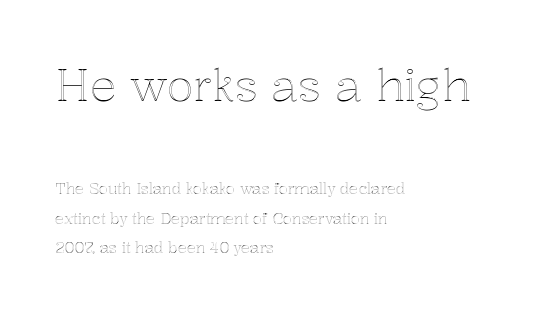
Airy leading. The baseline area is clear. The passage shown is typed in a proportional face where columns would drift. Posture: straight, roman, zero tilt. Each word holds together tightly as a unit, with standard inter-letter gaps. Layout note: lines flush left.
